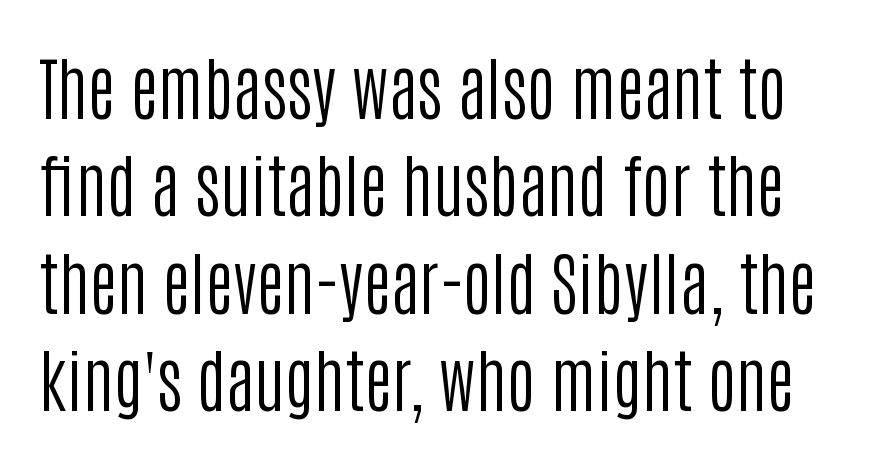
{"serif": "no", "italic": "no", "bold": "no", "weight": "regular", "width": "condensed", "stroke_contrast": "low", "x_height": "large", "monospaced": "no", "underline": "no", "line_spacing": "normal", "line_spacing_ratio": 1.41, "letter_spacing": "normal", "letter_spacing_em": 0.0, "glyph_px": 69}
